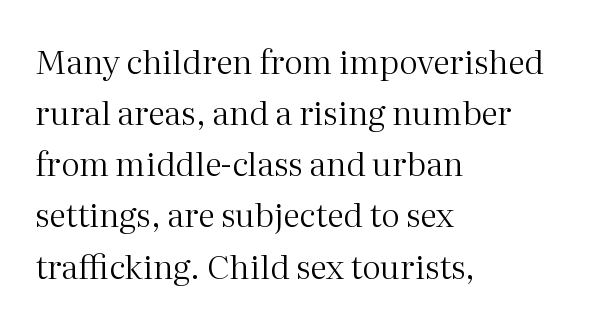
The leading is moderate, giving the passage an even texture. Nobody drew a line under any word here. Character widths vary here, with narrow letters taking less room than wide ones. The characters display serif detailing at their extremities.
